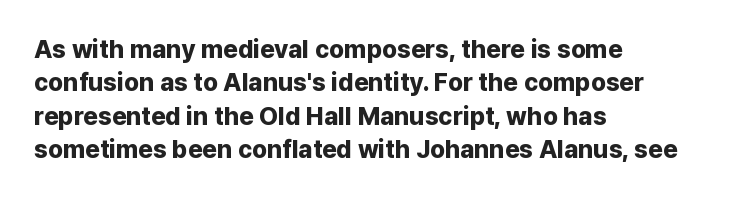
Notice how the passage keeps a crisp vertical edge on the left only. Ordinary non-slanted type is in use. This sample uses plain, unmodified letter spacing. Strong, thick strokes mark this as bold type. Normally led — the rows are evenly, conventionally spaced.
